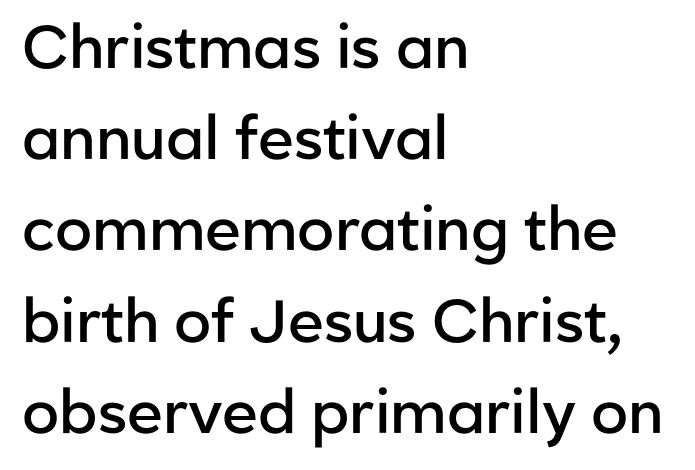
The image shows 60 px semibold sans-serif type, upright; set left-aligned, normal line spacing (1.52x), normal letter spacing, not underlined; low stroke contrast and a medium x-height.
